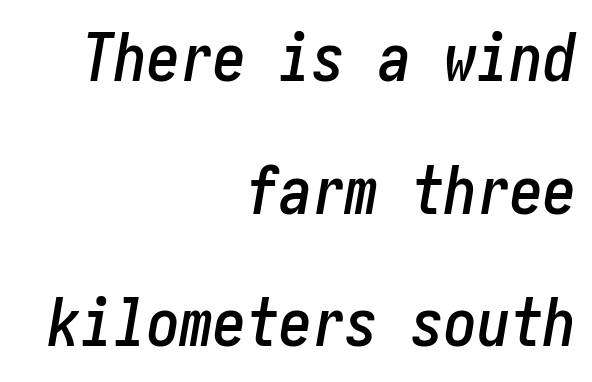
{"italic": "yes", "lean": "right", "slant_degrees": 10, "width": "condensed", "stroke_contrast": "low", "x_height": "medium", "underline": "no", "align": "right", "line_spacing": "loose", "line_spacing_ratio": 2.01, "letter_spacing": "normal", "letter_spacing_em": 0.0, "glyph_px": 66}
